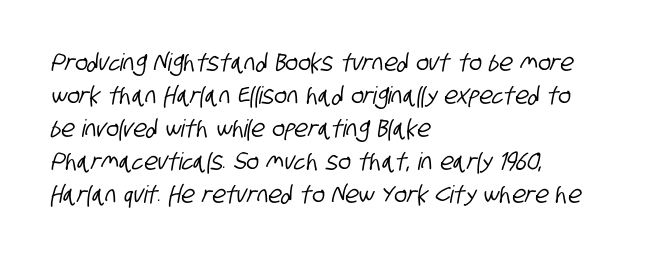
Honestly, there is no underline to notice here at all. The lines in this sample share a left origin and differ only in where they stop. The passage shown has conventional tracking throughout. Interline gaps are of average width in this sample.
